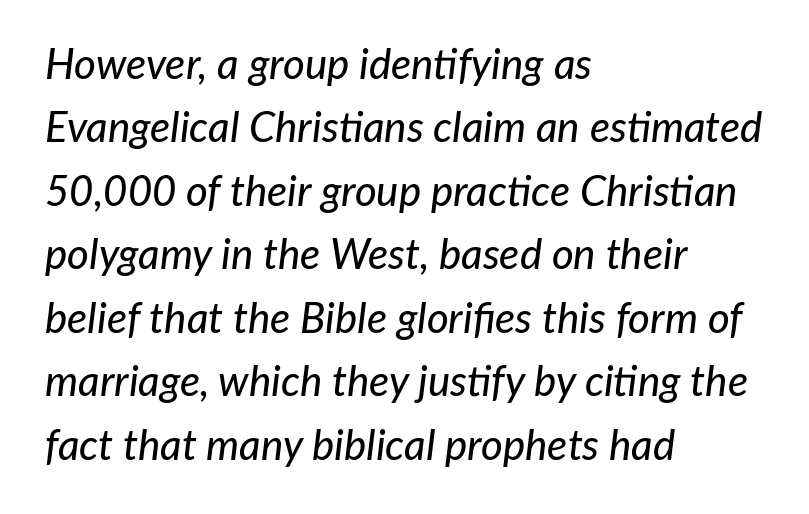
Q: Is the text italic (slanted)? A: Yes, it leans right by about 7 degrees.
Q: Is the text underlined? A: No.
Q: How is the paragraph aligned? A: Left-aligned.
Q: Is the spacing between letters normal or unusually wide? A: Normal.
Q: Is the spacing between lines tight, normal or loose? A: Normal.
Q: Width (condensed, normal, or wide)? A: Normal.
Q: Stroke contrast? A: Low.
Q: x-height? A: Medium.
Q: Monospaced? A: No.
